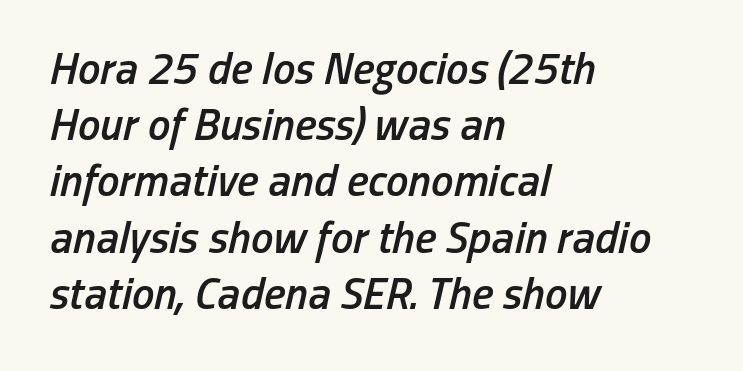
{"italic": "yes", "lean": "right", "slant_degrees": 13, "bold": "semi", "weight": "semibold", "width": "condensed", "stroke_contrast": "low", "x_height": "medium", "monospaced": "no", "underline": "no", "align": "left", "line_spacing": "normal", "line_spacing_ratio": 1.25, "letter_spacing": "normal", "letter_spacing_em": 0.0, "glyph_px": 45}
